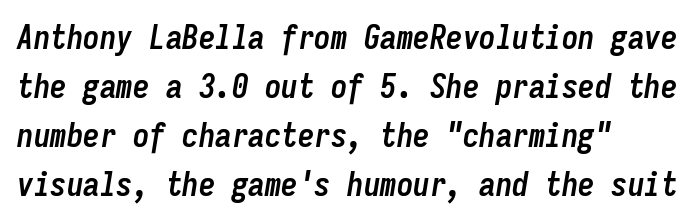
Every character here occupies the same horizontal width, giving the sample a typewriter-like rhythm. Reading down the block, your eye returns to a fixed left position each line. Does the lettering tilt? It does — this is italic. Each new line begins a customary step beneath the previous one.
